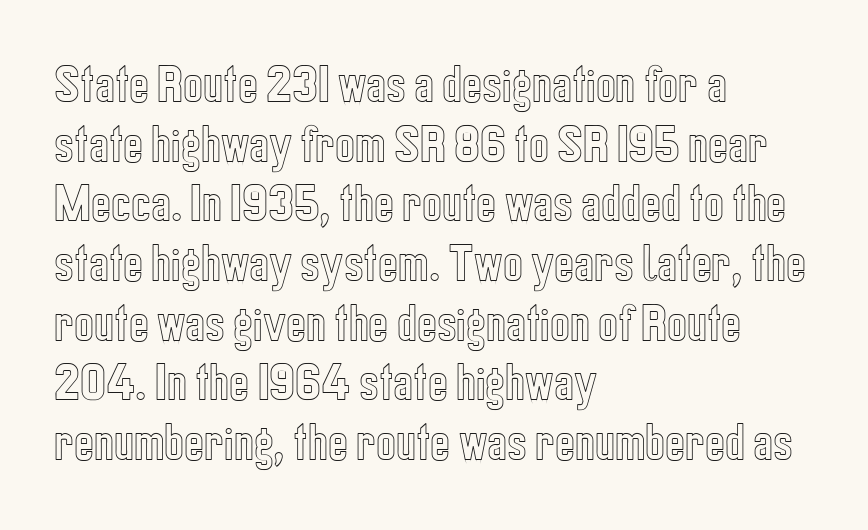
{"italic": "no", "width": "condensed", "x_height": "medium", "monospaced": "no", "underline": "no", "align": "left", "line_spacing": "normal", "line_spacing_ratio": 1.42, "letter_spacing": "normal", "letter_spacing_em": 0.0, "glyph_px": 42}
